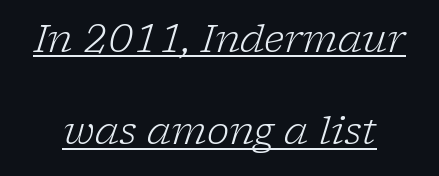
Q: Is the text bold? A: No.
Q: Is the text italic (slanted)? A: Yes, it leans right by about 17 degrees.
Q: Is the typeface a serif or a sans-serif typeface? A: Serif.
Q: Is the text underlined? A: Yes.
Q: Is the spacing between letters normal or unusually wide? A: Normal.
Q: Is the spacing between lines tight, normal or loose? A: Loose.
Q: Width (condensed, normal, or wide)? A: Normal.
Q: Stroke contrast? A: Low.
Q: x-height? A: Medium.
Q: Monospaced? A: No.
